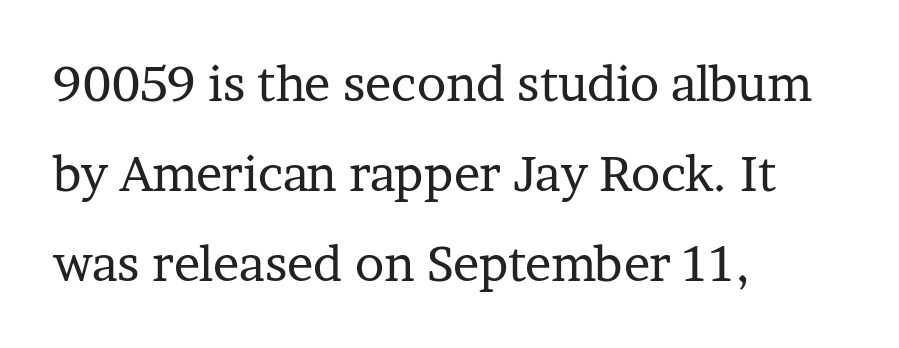
{"serif": "yes", "italic": "no", "bold": "no", "weight": "regular", "width": "normal", "stroke_contrast": "low", "x_height": "medium", "monospaced": "no", "underline": "no", "align": "left", "line_spacing_ratio": 1.84, "letter_spacing": "normal", "letter_spacing_em": 0.0, "glyph_px": 49}
